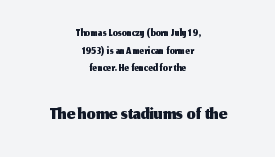
Ordinary non-slanted type is in use. The text block is weighted toward neither margin, spreading evenly from the middle. A typesetter would call this proportional, since set widths differ per character. Type style note: lacks serifs. The line-height multiplier appears low, near solid setting.
